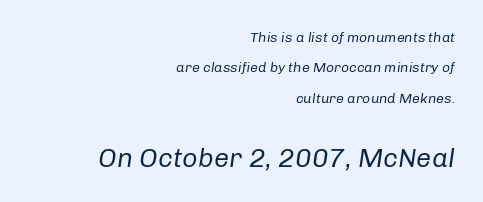
The block of text is sparse from top to bottom, with ample space between rows. Lines of text with bare space underneath. Whoever set this made the second block the dominant, larger element. The type is set solid horizontally, with unmodified tracking. Rendered with sloped, italic letterforms.
